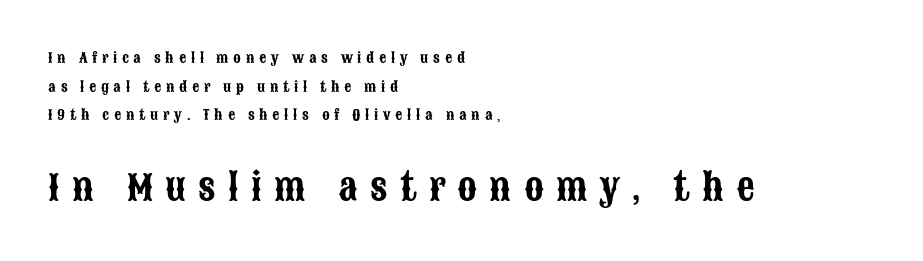
The image shows 36 px condensed sans-serif type, upright; set left-aligned, loose line spacing (2.05x), unusually wide letter spacing (+0.34 em), not underlined; the second (bottom) block is 2.57x larger; low stroke contrast and a large x-height.
